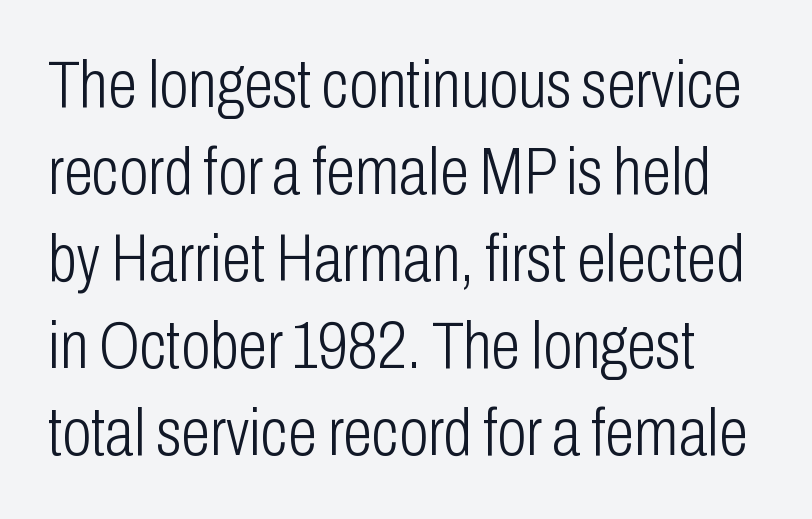
Think standard paragraph weight, or any step lighter than that. Style check: upright. Regular leading. The rendering shows plain stroke endings on the letterforms — a sans-serif design.
